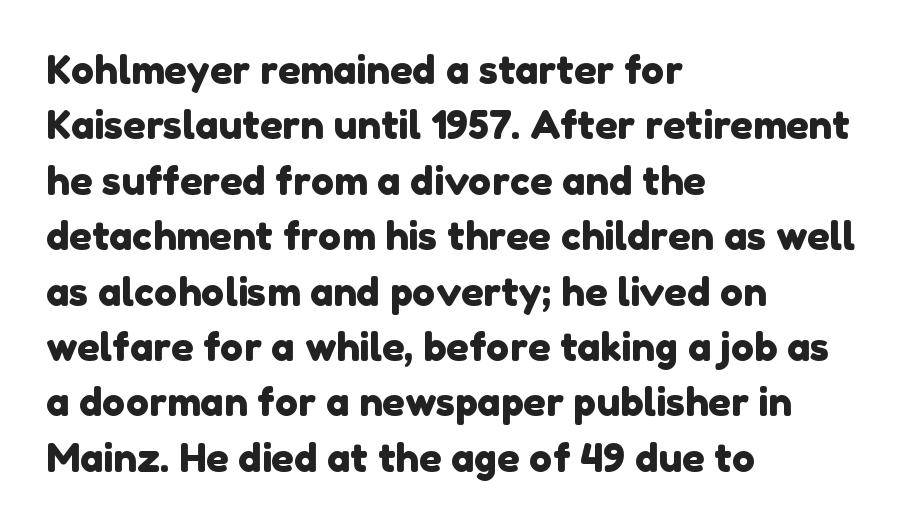
{"serif": "no", "width": "normal", "stroke_contrast": "low", "x_height": "medium", "monospaced": "no", "underline": "no", "align": "left", "line_spacing": "normal", "line_spacing_ratio": 1.42, "letter_spacing": "normal", "letter_spacing_em": 0.0, "glyph_px": 39}
